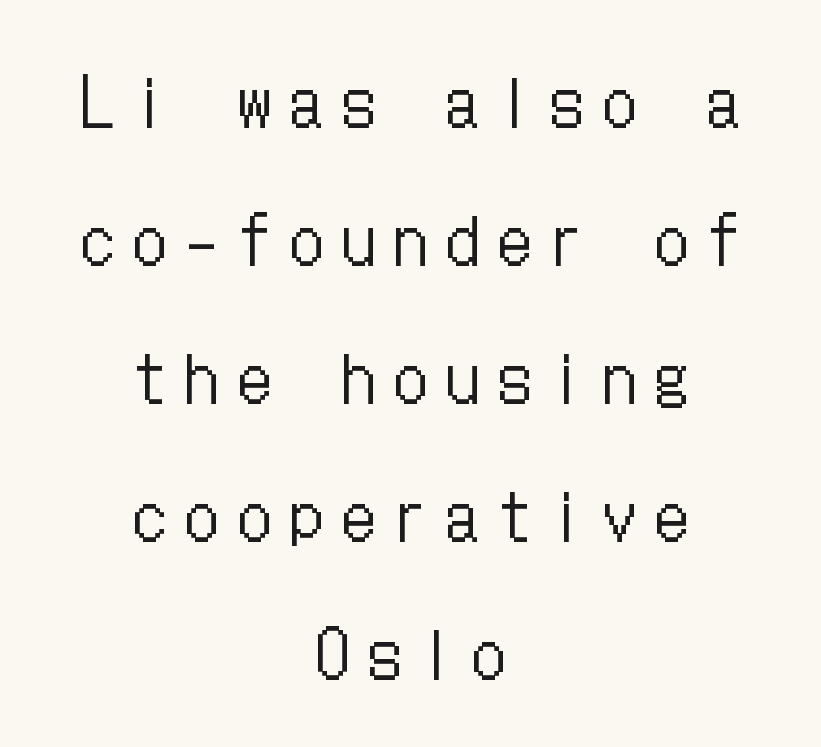
{"italic": "no", "bold": "no", "weight": "regular", "width": "condensed", "stroke_contrast": "low", "x_height": "medium", "underline": "no", "align": "center", "line_spacing": "loose", "line_spacing_ratio": 2.09, "letter_spacing": "wide", "letter_spacing_em": 0.29, "glyph_px": 66}
